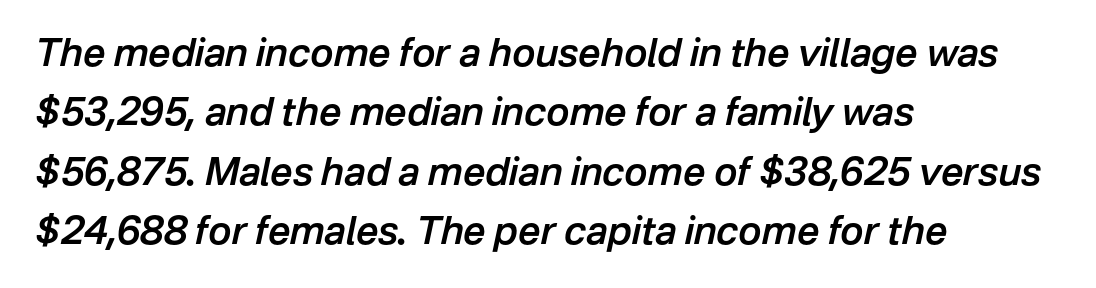
Q: Is the text bold? A: Semi-bold.
Q: Is the text italic (slanted)? A: Yes, it leans right by about 12 degrees.
Q: Is the text underlined? A: No.
Q: How is the paragraph aligned? A: Left-aligned.
Q: Is the spacing between letters normal or unusually wide? A: Normal.
Q: Is the spacing between lines tight, normal or loose? A: Normal.
Q: Width (condensed, normal, or wide)? A: Normal.
Q: Stroke contrast? A: Low.
Q: x-height? A: Medium.
Q: Monospaced? A: No.
